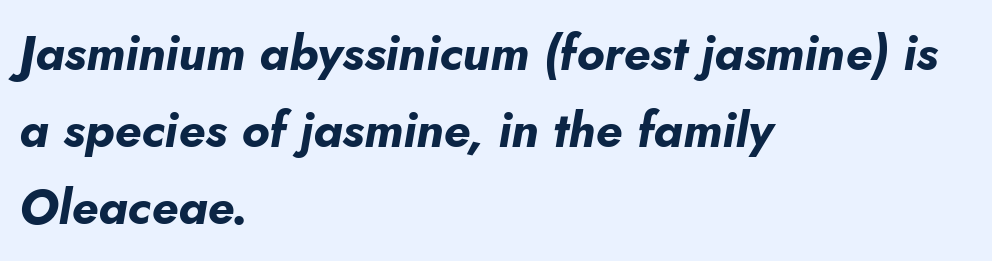
Notice how the passage keeps a crisp vertical edge on the left only. The words here are not underlined. As a designer I'd log this as weight 700, bold. Is this a fixed-width face? No — the glyphs have proportional, varying widths.
